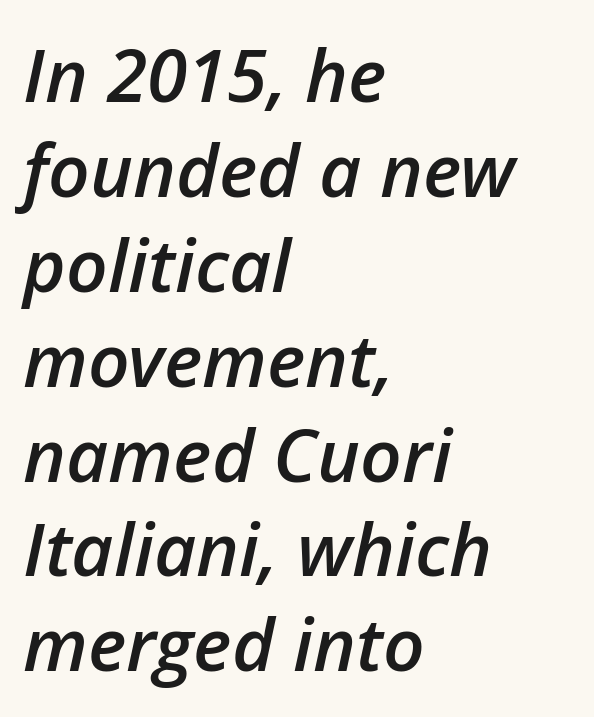
The image shows 73 px semibold type, italic (leaning right); set left-aligned, normal line spacing (1.3x), normal letter spacing, not underlined; low stroke contrast and a medium x-height.
